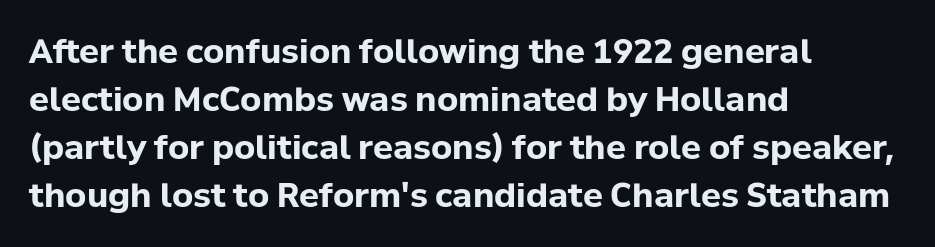
{"serif": "no", "italic": "no", "bold": "yes", "weight": "bold", "width": "normal", "stroke_contrast": "low", "x_height": "medium", "monospaced": "no", "underline": "no", "align": "left", "line_spacing": "normal", "line_spacing_ratio": 1.45, "letter_spacing": "normal", "letter_spacing_em": 0.0, "glyph_px": 33}
